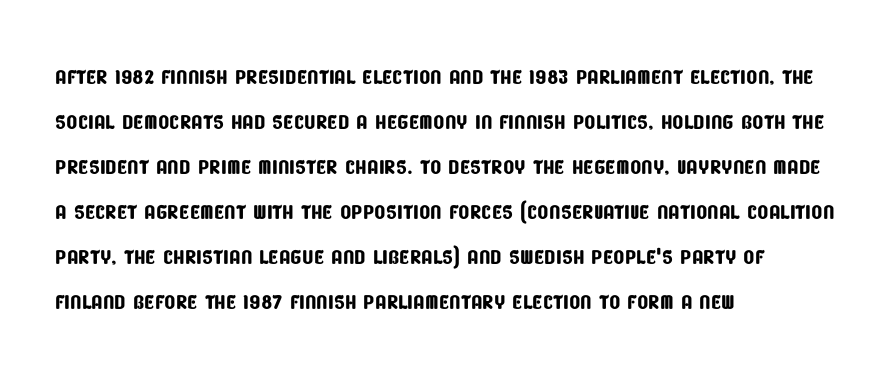
Q: Is the typeface a serif or a sans-serif typeface? A: Sans-serif.
Q: Is the text underlined? A: No.
Q: How is the paragraph aligned? A: Left-aligned.
Q: Is the spacing between letters normal or unusually wide? A: Normal.
Q: Is the spacing between lines tight, normal or loose? A: Normal.
Q: Width (condensed, normal, or wide)? A: Condensed.
Q: Stroke contrast? A: Low.
Q: x-height? A: Large.
Q: Monospaced? A: No.
